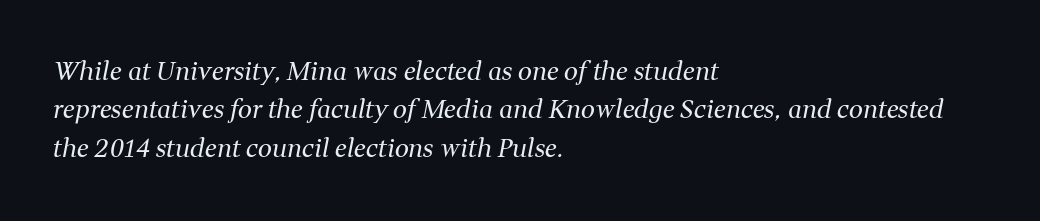
The image shows 25 px text type, italic (leaning right); set left-aligned, normal line spacing (1.54x), normal letter spacing, not underlined.
